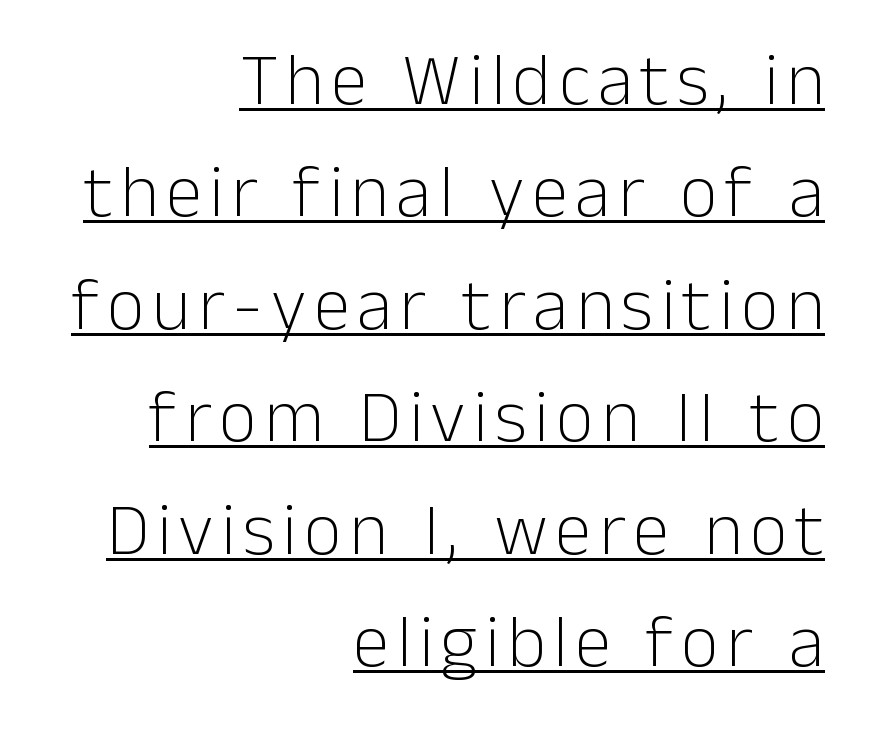
Is there much room between lines? A standard amount, neither cramped nor airy. Underline: present. The ragged edge is on the left, which tells us the setting is flush right. Designer's note — italics off, roman on. Is the stroke heavy? The answer is a plain regular-or-lighter.
